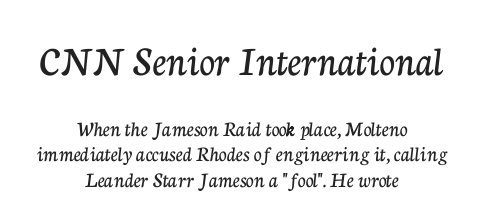
The compositor balanced each line on the midline. Is this a fixed-width face? No — the glyphs have proportional, varying widths. Serif or sans? Serif — the stroke terminals have little feet.
